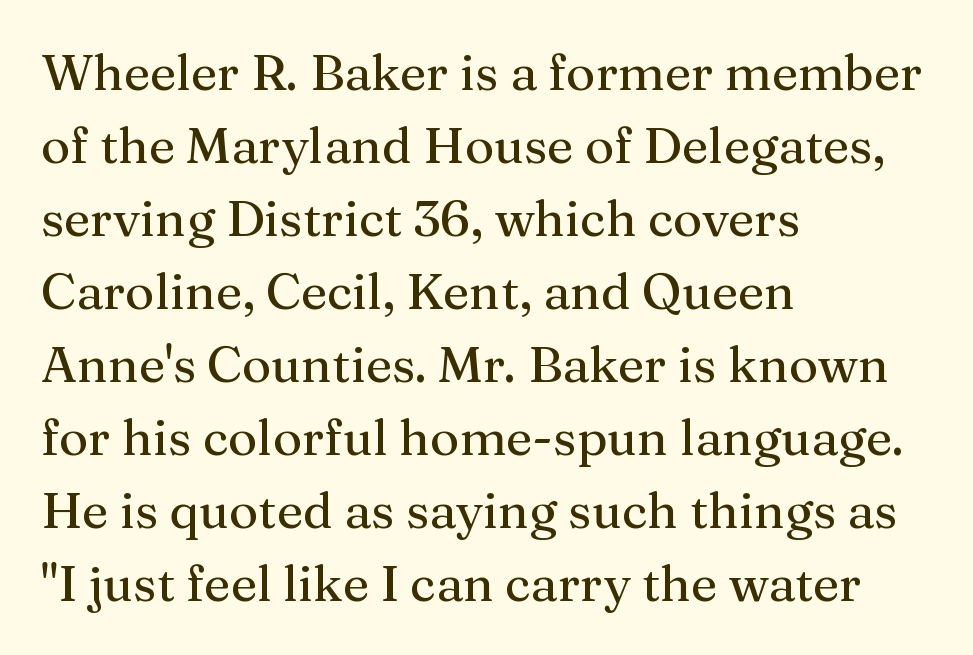
{"serif": "yes", "italic": "no", "width": "normal", "stroke_contrast": "medium", "x_height": "medium", "monospaced": "no", "underline": "no", "align": "left", "line_spacing": "normal", "line_spacing_ratio": 1.46, "letter_spacing": "normal", "letter_spacing_em": 0.0, "glyph_px": 50}
